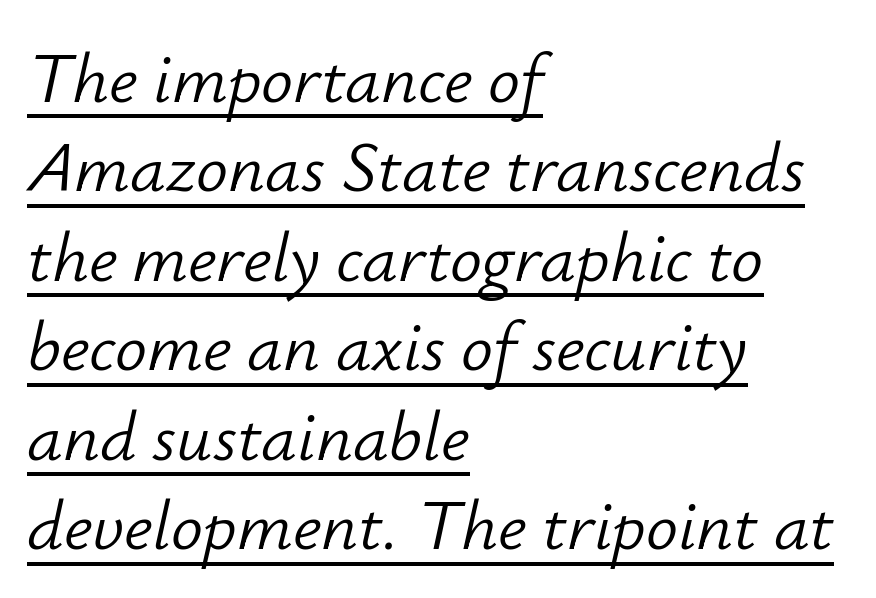
The image shows 71 px light type, italic (leaning right); set left-aligned, normal line spacing (1.26x), normal letter spacing, underlined; low stroke contrast and a small x-height.
